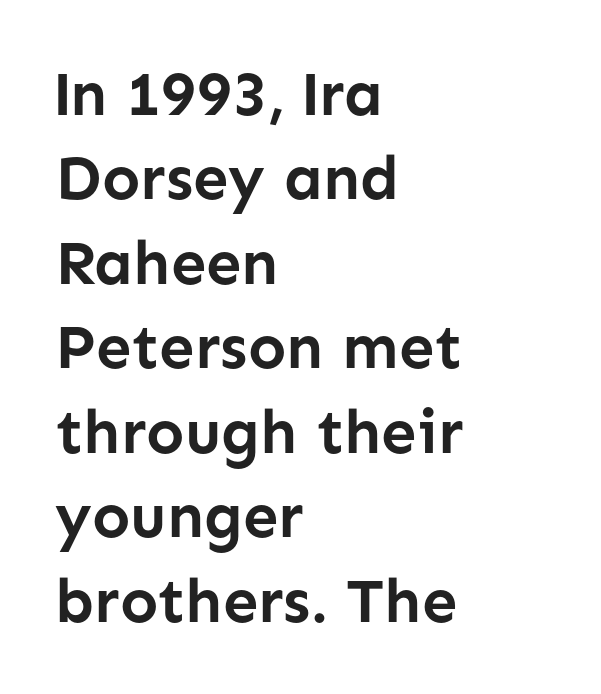
A typesetter would call this proportional, since set widths differ per character. Compared with a centered layout, this one pins lines to the left instead. Italic? Not at all — the glyphs are vertical. Check the space under the baseline: it is left empty. The lines sit at an ordinary, default distance from one another. In terms of letterspacing, this is plain default setting.
